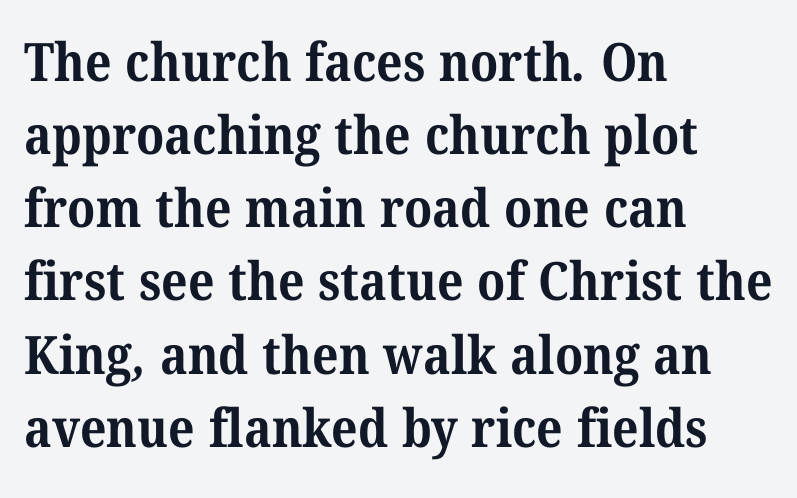
The image shows 53 px bold serif type; set left-aligned, normal line spacing (1.38x), normal letter spacing, not underlined; medium stroke contrast and a medium x-height.
